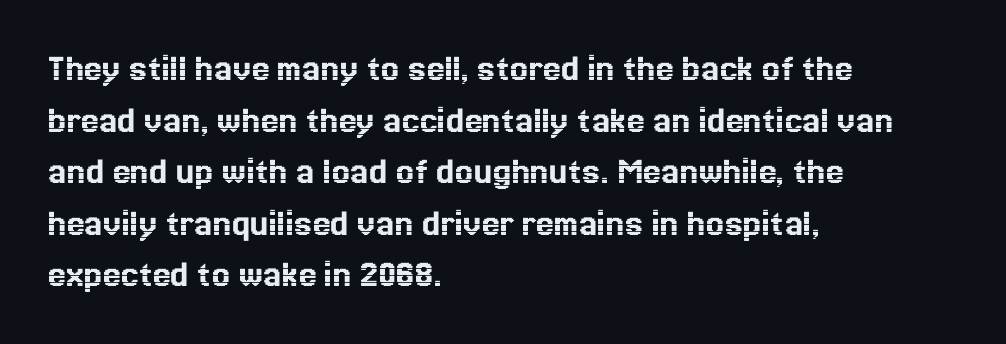
{"italic": "no", "width": "normal", "x_height": "medium", "monospaced": "no", "underline": "no", "align": "left", "line_spacing": "normal", "line_spacing_ratio": 1.29, "letter_spacing": "normal", "letter_spacing_em": 0.0, "glyph_px": 40}
